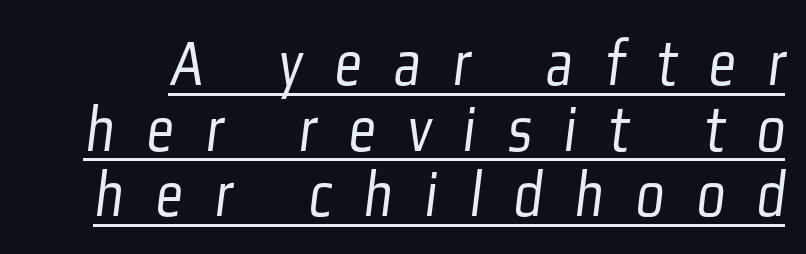
{"serif": "no", "bold": "no", "weight": "light", "width": "condensed", "stroke_contrast": "low", "x_height": "medium", "monospaced": "no", "underline": "yes", "line_spacing": "tight", "line_spacing_ratio": 0.98, "letter_spacing": "wide", "letter_spacing_em": 0.48, "glyph_px": 67}
